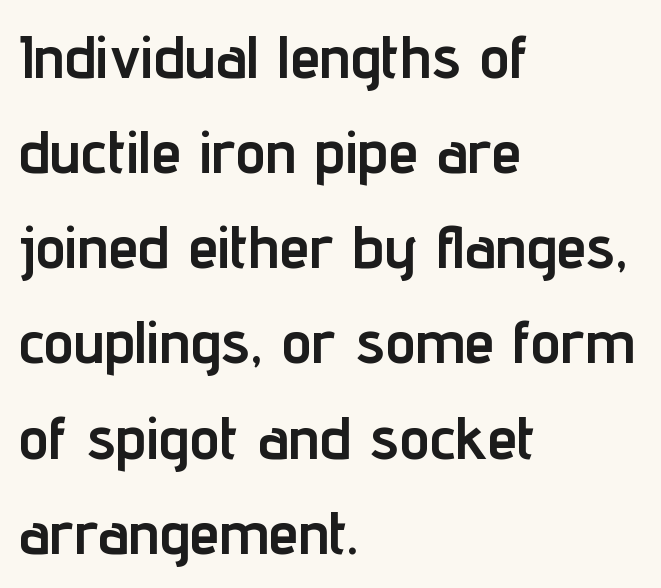
{"serif": "no", "italic": "no", "bold": "yes", "weight": "semibold", "width": "condensed", "stroke_contrast": "low", "x_height": "medium", "monospaced": "no", "underline": "no", "align": "left", "line_spacing": "normal", "line_spacing_ratio": 1.56, "letter_spacing": "normal", "letter_spacing_em": 0.0, "glyph_px": 61}
